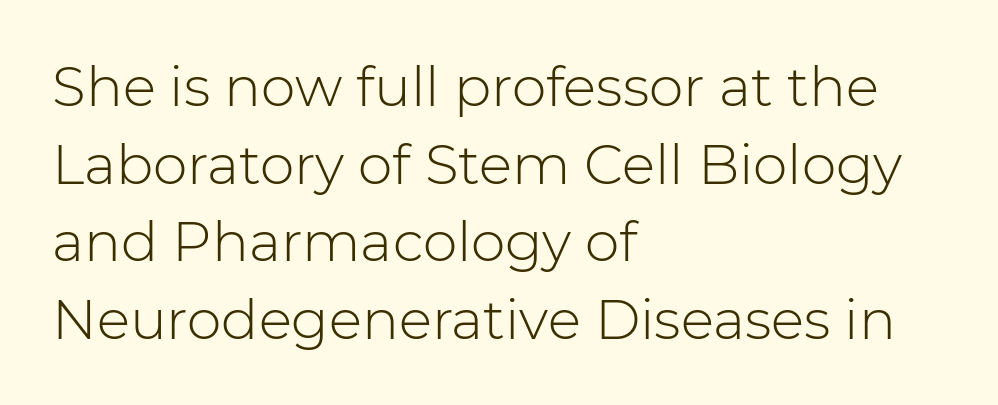
{"serif": "no", "italic": "no", "bold": "no", "weight": "light", "width": "normal", "stroke_contrast": "low", "x_height": "medium", "monospaced": "no", "underline": "no", "align": "left", "line_spacing": "normal", "line_spacing_ratio": 1.41, "letter_spacing": "normal", "letter_spacing_em": 0.0, "glyph_px": 55}
